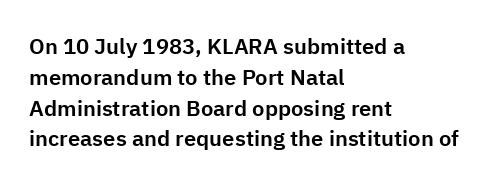
{"italic": "no", "underline": "no", "align": "left", "line_spacing": "normal", "line_spacing_ratio": 1.4, "letter_spacing": "normal", "letter_spacing_em": 0.0, "glyph_px": 22}
